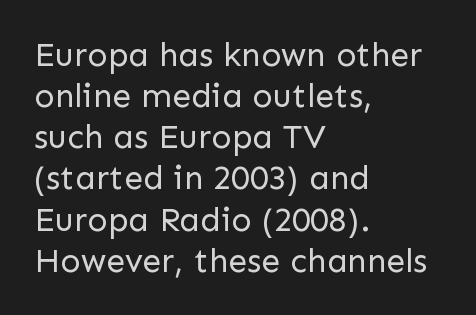
The image shows 34 px regular-weight sans-serif type, upright; set left-aligned, line spacing 1.21x, normal letter spacing, not underlined; low stroke contrast and a medium x-height.
